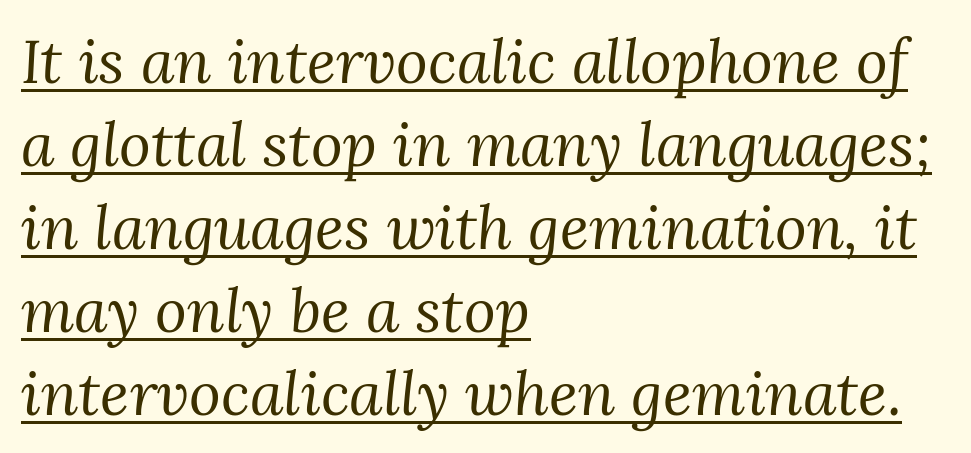
Q: Is the text bold? A: No.
Q: Is the text italic (slanted)? A: Yes, it leans right by about 3 degrees.
Q: Is the typeface a serif or a sans-serif typeface? A: Serif.
Q: Is the text underlined? A: Yes.
Q: How is the paragraph aligned? A: Left-aligned.
Q: Is the spacing between letters normal or unusually wide? A: Normal.
Q: Is the spacing between lines tight, normal or loose? A: Normal.
Q: Width (condensed, normal, or wide)? A: Normal.
Q: Stroke contrast? A: Medium.
Q: x-height? A: Medium.
Q: Monospaced? A: No.
